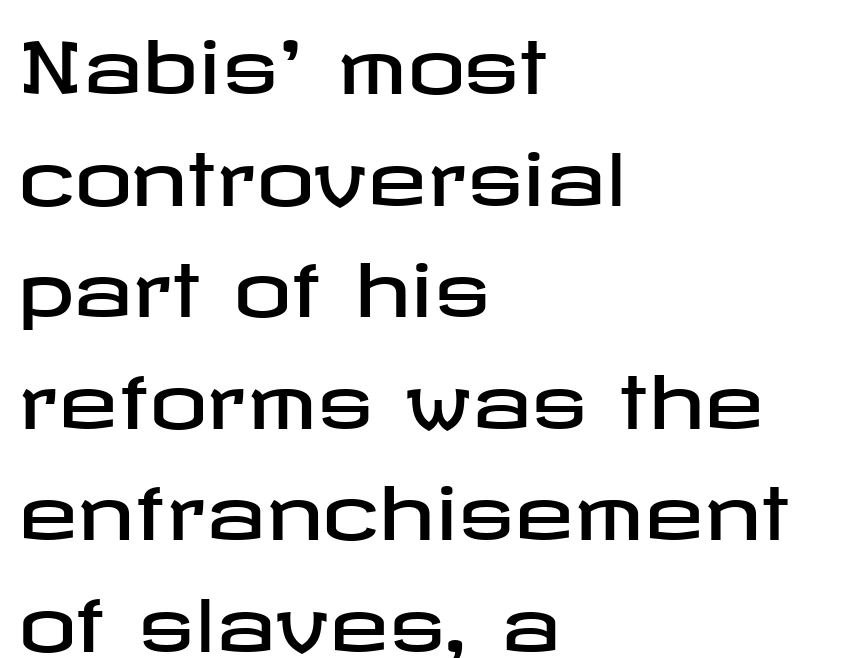
The space between consecutive lines is moderate. Do the letters lean? They stand straight. This is sans-serif lettering, the kind often seen on screens and signage. How are the letters spaced? Ordinarily, with no added tracking. The words here are not underlined. The ragged edge is on the right, which tells us the setting is flush left.
